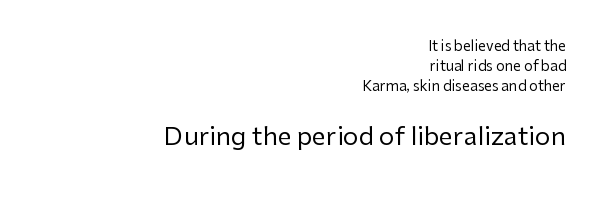
{"italic": "no", "bold": "no", "underline": "no", "align": "right", "line_spacing": "normal", "line_spacing_ratio": 1.44, "letter_spacing": "normal", "letter_spacing_em": 0.0, "larger_block": "second", "size_ratio": 1.79, "glyph_px": 25}
